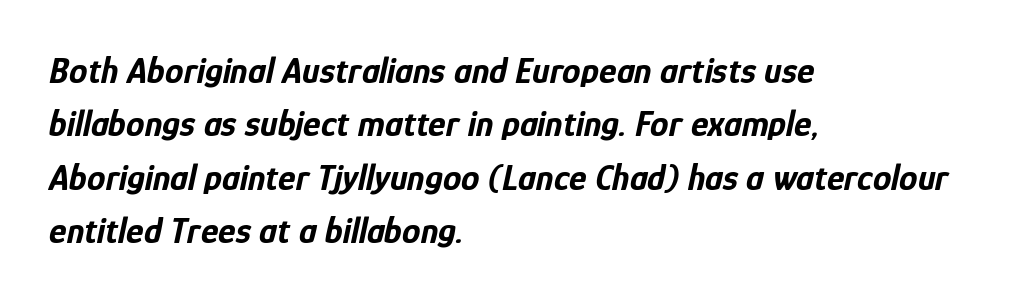
The image shows 37 px bold, condensed type, italic (leaning right); set left-aligned, normal line spacing (1.44x), normal letter spacing, not underlined; low stroke contrast and a medium x-height.
